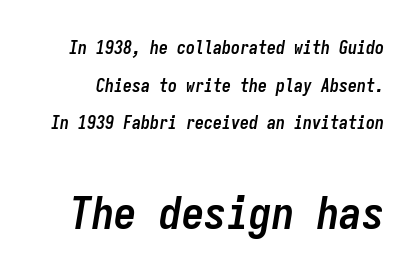
{"italic": "yes", "lean": "right", "slant_degrees": 9, "bold": "yes", "weight": "semibold", "width": "condensed", "stroke_contrast": "low", "x_height": "medium", "monospaced": "yes", "underline": "no", "line_spacing": "loose", "line_spacing_ratio": 2.09, "letter_spacing": "normal", "letter_spacing_em": 0.0, "larger_block": "second", "size_ratio": 2.5, "glyph_px": 45}
